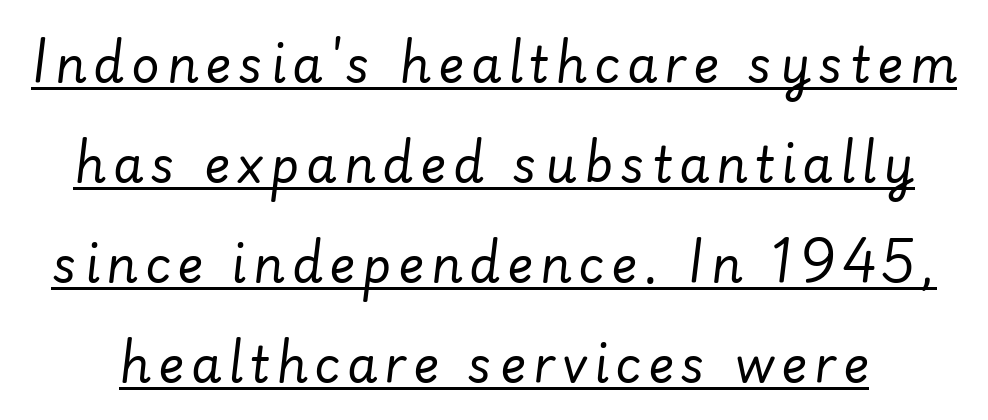
Looks like regular typesetting: each glyph gets only the width it needs. This is oblique type, the kind used for emphasis or titles. Widely set lines give the paragraph a tall, airy silhouette. Does a line run under the words? Yes, clearly. Weight: in the light-to-regular range.
